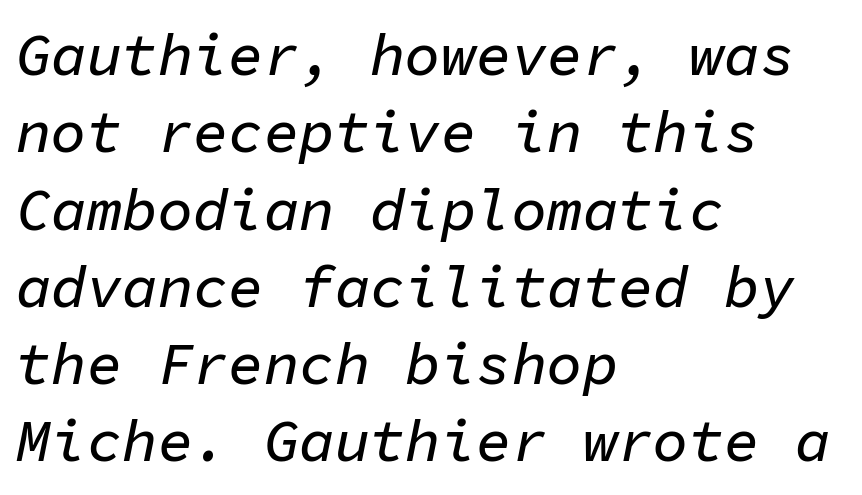
Q: Is the text italic (slanted)? A: Yes, it leans right by about 11 degrees.
Q: Is the text underlined? A: No.
Q: How is the paragraph aligned? A: Left-aligned.
Q: Is the spacing between letters normal or unusually wide? A: Normal.
Q: Is the spacing between lines tight, normal or loose? A: Normal.
Q: Width (condensed, normal, or wide)? A: Normal.
Q: Stroke contrast? A: Low.
Q: x-height? A: Medium.
Q: Monospaced? A: Yes.
